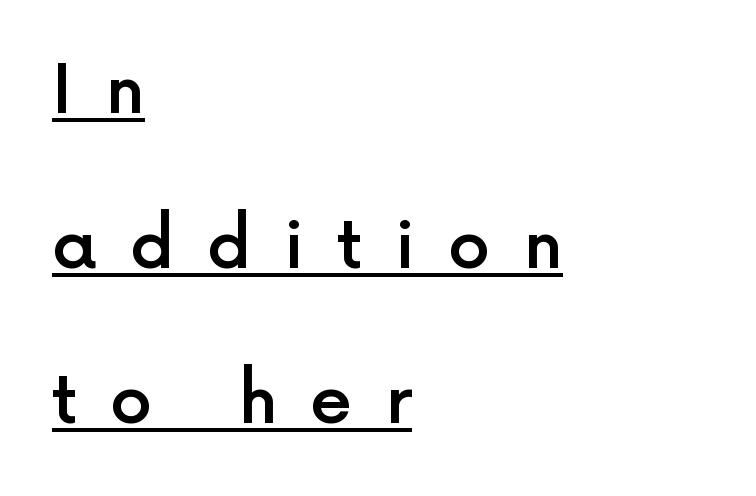
Q: Is the text bold? A: Semi-bold.
Q: Is the text italic (slanted)? A: No, it is upright.
Q: Is the typeface a serif or a sans-serif typeface? A: Sans-serif.
Q: Is the text underlined? A: Yes.
Q: How is the paragraph aligned? A: Left-aligned.
Q: Is the spacing between letters normal or unusually wide? A: Unusually wide.
Q: Is the spacing between lines tight, normal or loose? A: Loose.
Q: Width (condensed, normal, or wide)? A: Normal.
Q: x-height? A: Medium.
Q: Monospaced? A: No.
